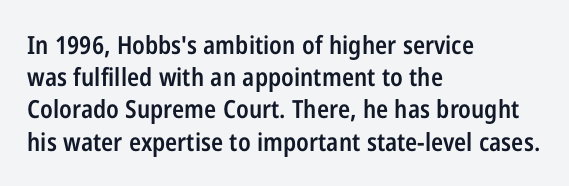
{"italic": "no", "bold": "semi", "underline": "no", "align": "left", "line_spacing": "normal", "line_spacing_ratio": 1.29, "letter_spacing": "normal", "letter_spacing_em": 0.0, "glyph_px": 25}
